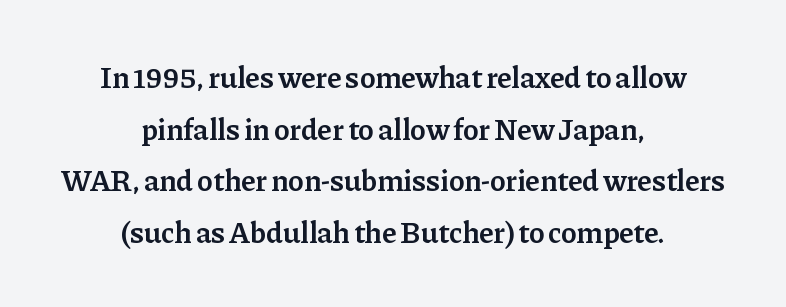
The passage shown is not underscored anywhere. A semibold gives these letters moderate extra thickness, short of bold. Is this a fixed-width face? No — the glyphs have proportional, varying widths. The characters display serif detailing at their extremities. Centered paragraph, ragged on both sides. Posture: upright roman.
